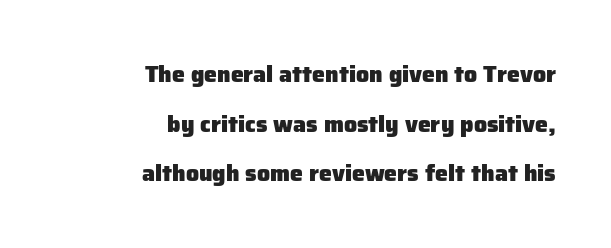
The image shows 23 px bold type, upright; set right-aligned, loose line spacing (2.16x), normal letter spacing, not underlined.
